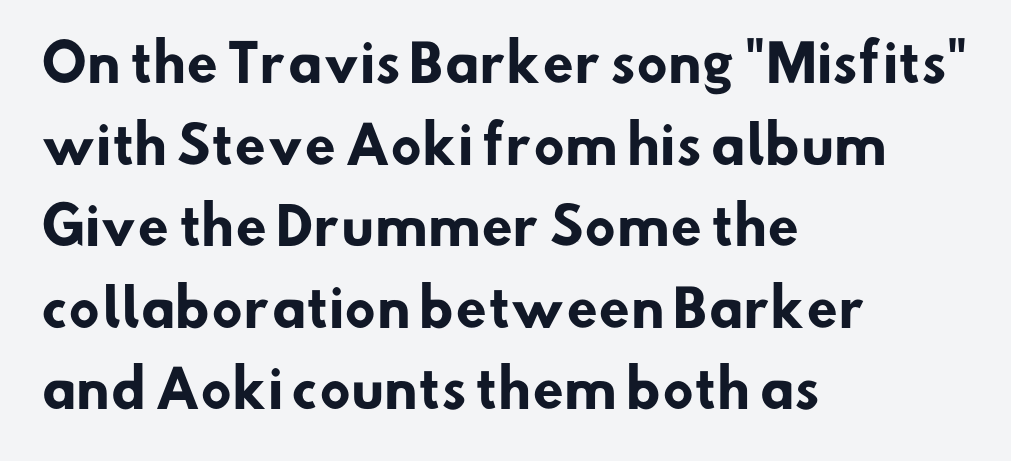
Proportional: the letters do not fall into vertical columns. Look at the tracking — it's just the regular setting, nothing added. The font family rendered here belongs to the sans-serif group. Check under the words: just untouched page. Normally led — the rows are evenly, conventionally spaced. Students, this is bold: see how much ink each stroke carries.
